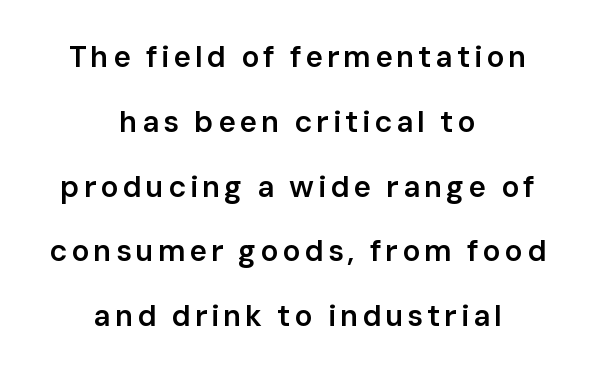
The image shows 30 px semibold sans-serif type, upright; set centered, loose line spacing (2.16x), not underlined; low stroke contrast and a medium x-height.
